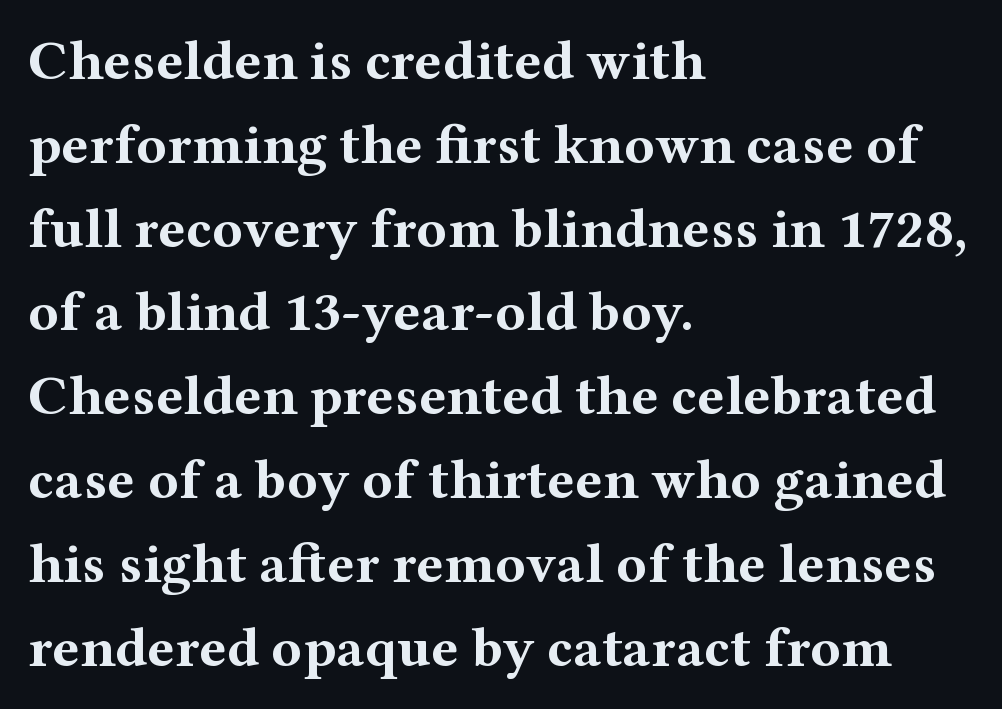
{"serif": "yes", "italic": "no", "bold": "yes", "weight": "bold", "width": "wide", "stroke_contrast": "medium", "x_height": "medium", "monospaced": "no", "underline": "no", "align": "left", "line_spacing": "normal", "line_spacing_ratio": 1.47, "letter_spacing": "normal", "letter_spacing_em": 0.0, "glyph_px": 57}
